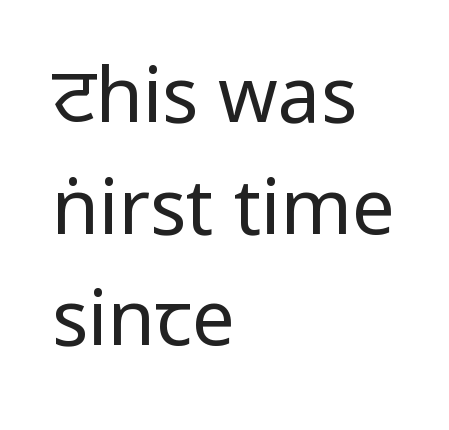
The space beneath each line is pristine and unruled. The tracking reads as untouched default to a designer's eye. Where is the straight margin? On the left. Italic? Not at all — the glyphs are vertical.
